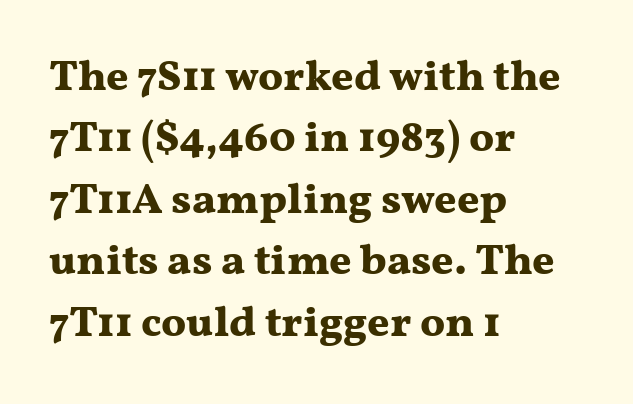
Compared with typical paragraphs, the rows here are spaced about the same. Little horizontal feet cap the strokes, marking this as serif type. No extra tracking has been applied to these lines. Reading down the block, your eye returns to a fixed left position each line.
